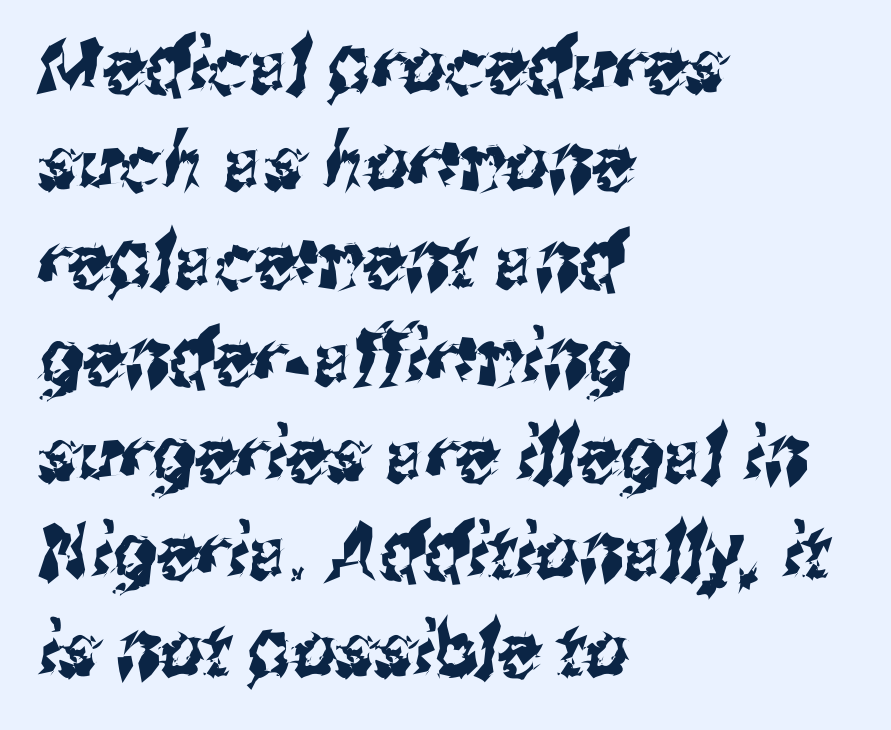
Q: Is the typeface a serif or a sans-serif typeface? A: Sans-serif.
Q: Is the text underlined? A: No.
Q: How is the paragraph aligned? A: Left-aligned.
Q: Is the spacing between letters normal or unusually wide? A: Normal.
Q: Is the spacing between lines tight, normal or loose? A: Normal.
Q: Width (condensed, normal, or wide)? A: Condensed.
Q: Stroke contrast? A: Medium.
Q: x-height? A: Medium.
Q: Monospaced? A: No.
